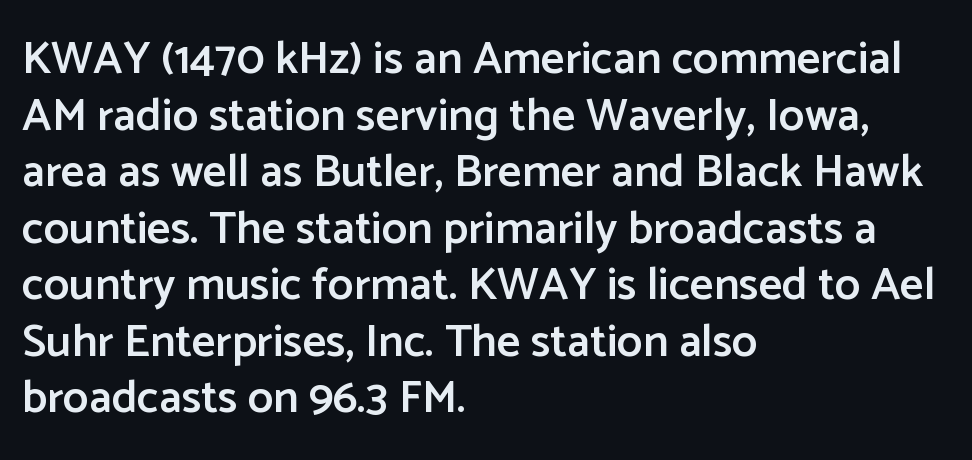
{"serif": "no", "italic": "no", "bold": "semi", "weight": "semibold", "width": "normal", "stroke_contrast": "low", "x_height": "medium", "monospaced": "no", "underline": "no", "align": "left", "line_spacing_ratio": 1.23, "letter_spacing": "normal", "letter_spacing_em": 0.0, "glyph_px": 46}
